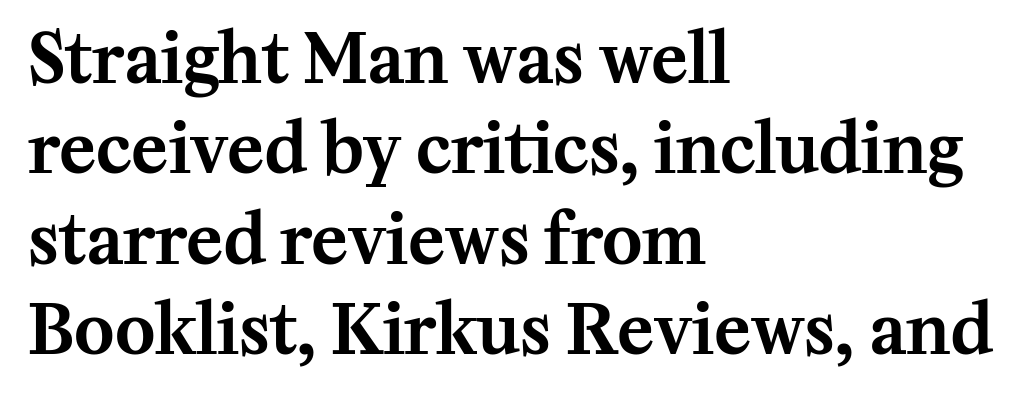
{"serif": "yes", "italic": "no", "width": "normal", "stroke_contrast": "medium", "x_height": "medium", "monospaced": "no", "underline": "no", "align": "left", "line_spacing": "normal", "line_spacing_ratio": 1.33, "letter_spacing": "normal", "letter_spacing_em": 0.0, "glyph_px": 68}
